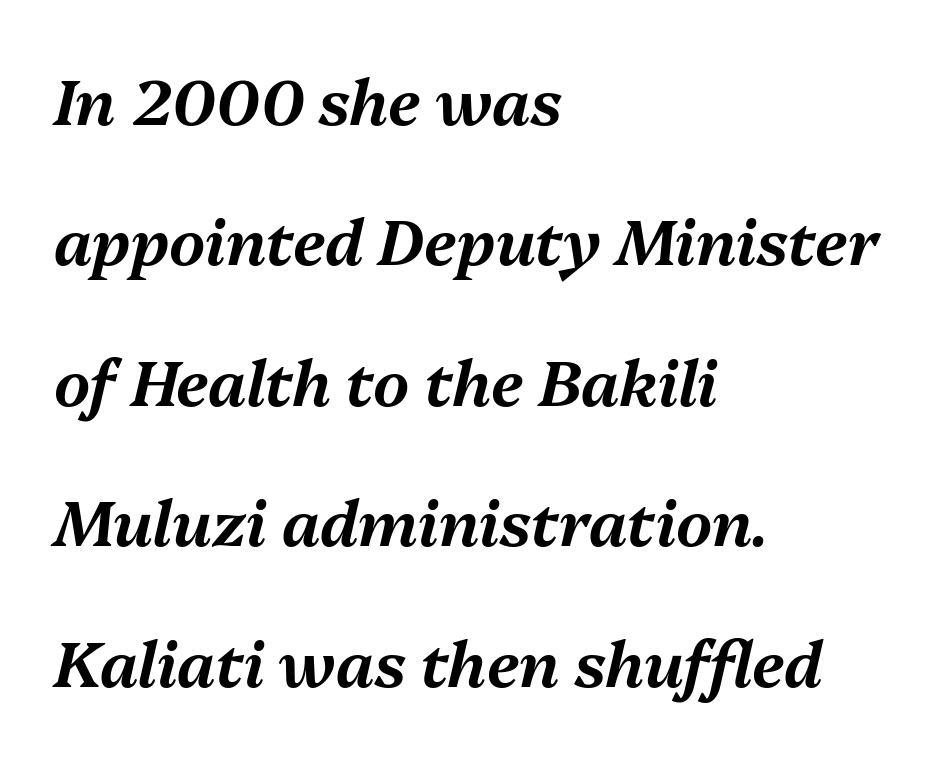
{"italic": "yes", "lean": "right", "slant_degrees": 13, "width": "normal", "stroke_contrast": "medium", "x_height": "medium", "monospaced": "no", "underline": "no", "align": "left", "line_spacing": "loose", "line_spacing_ratio": 2.23, "letter_spacing": "normal", "letter_spacing_em": 0.0, "glyph_px": 63}
